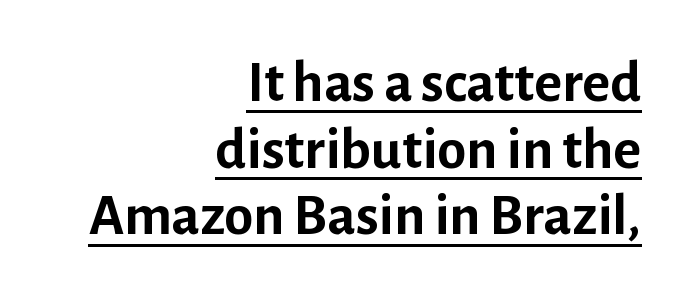
Q: Is the text bold? A: Yes.
Q: Is the text italic (slanted)? A: No, it is upright.
Q: Is the typeface a serif or a sans-serif typeface? A: Sans-serif.
Q: Is the text underlined? A: Yes.
Q: How is the paragraph aligned? A: Right-aligned.
Q: Is the spacing between letters normal or unusually wide? A: Normal.
Q: Is the spacing between lines tight, normal or loose? A: Tight.
Q: Width (condensed, normal, or wide)? A: Normal.
Q: Stroke contrast? A: Low.
Q: x-height? A: Medium.
Q: Monospaced? A: No.
